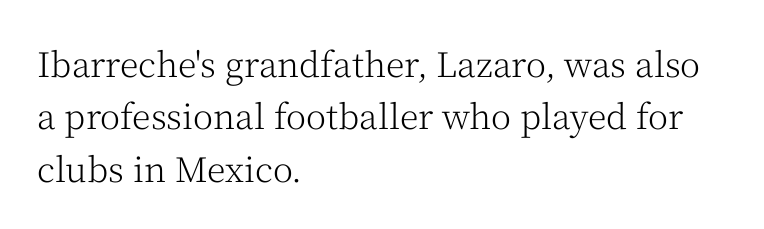
Just letters on the line, the space beneath them empty. Stems here are at most as thick as an everyday book face. The letters stand upright; this is a roman face. The designer went with a serif here, giving each stem small feet.
